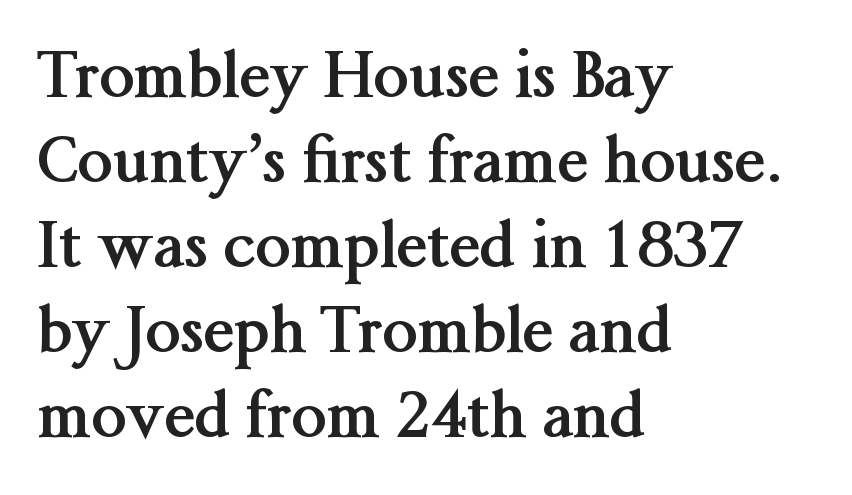
{"serif": "yes", "italic": "no", "bold": "yes", "weight": "semibold", "width": "normal", "stroke_contrast": "medium", "x_height": "medium", "monospaced": "no", "underline": "no", "align": "left", "line_spacing": "normal", "line_spacing_ratio": 1.35, "letter_spacing": "normal", "letter_spacing_em": 0.0, "glyph_px": 63}
